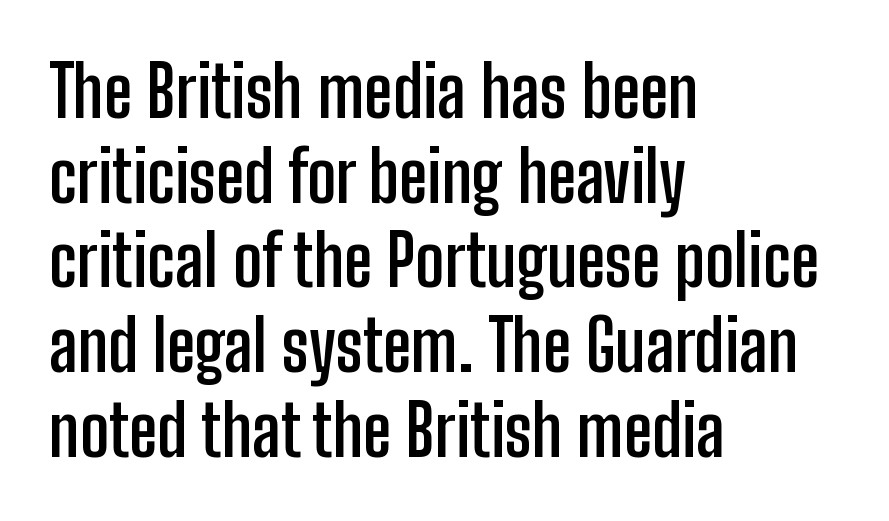
{"serif": "no", "italic": "no", "bold": "yes", "weight": "semibold", "width": "condensed", "stroke_contrast": "low", "x_height": "medium", "monospaced": "no", "underline": "no", "align": "left", "line_spacing_ratio": 1.21, "letter_spacing": "normal", "letter_spacing_em": 0.0, "glyph_px": 70}
